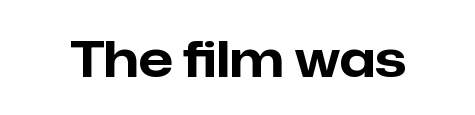
{"serif": "no", "italic": "no", "bold": "yes", "weight": "bold", "width": "normal", "stroke_contrast": "low", "x_height": "medium", "monospaced": "no", "underline": "no", "letter_spacing": "normal", "letter_spacing_em": 0.0, "glyph_px": 50}
